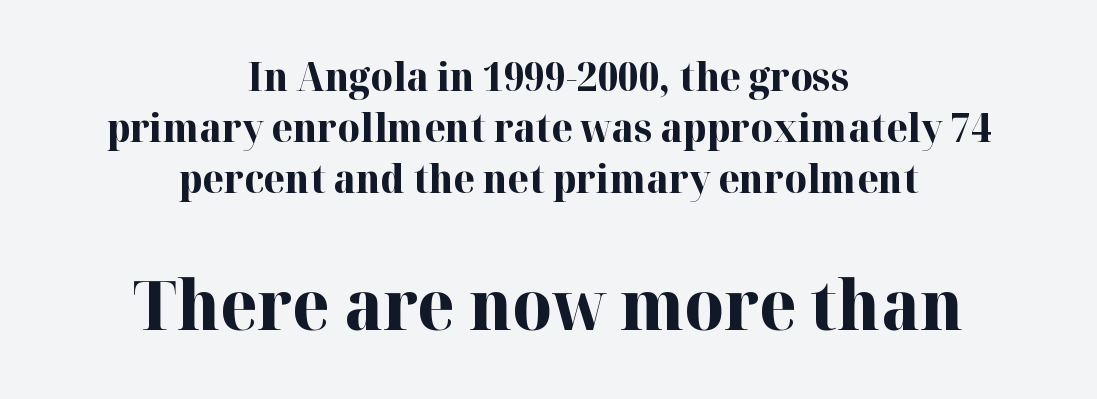
The image shows 68 px bold serif type, upright; set centered, normal line spacing (1.31x), normal letter spacing, not underlined; the second (bottom) block is 1.74x larger; high stroke contrast and a medium x-height.
